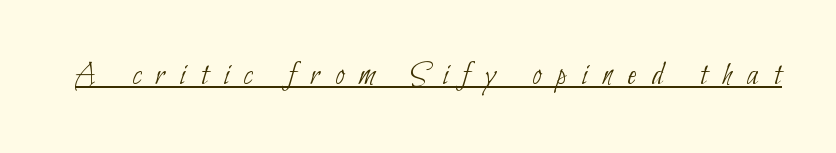
{"serif": "no", "bold": "no", "weight": "thin", "width": "condensed", "stroke_contrast": "low", "x_height": "small", "monospaced": "no", "underline": "yes", "letter_spacing": "wide", "letter_spacing_em": 0.46, "glyph_px": 33}
